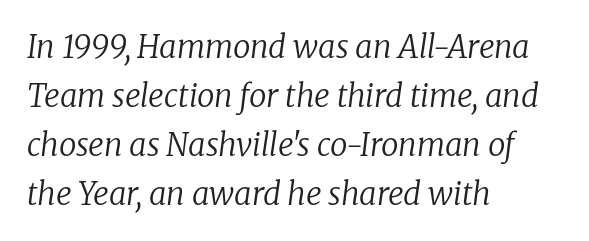
Q: Is the text bold? A: No.
Q: Is the text italic (slanted)? A: Yes, it leans right by about 8 degrees.
Q: Is the typeface a serif or a sans-serif typeface? A: Serif.
Q: Is the text underlined? A: No.
Q: How is the paragraph aligned? A: Left-aligned.
Q: Is the spacing between letters normal or unusually wide? A: Normal.
Q: Is the spacing between lines tight, normal or loose? A: Normal.
Q: Width (condensed, normal, or wide)? A: Normal.
Q: Stroke contrast? A: Low.
Q: x-height? A: Medium.
Q: Monospaced? A: No.
